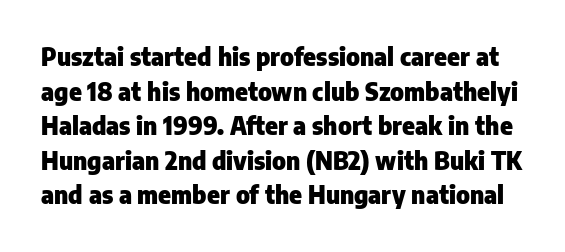
{"italic": "no", "bold": "yes", "underline": "no", "line_spacing": "normal", "line_spacing_ratio": 1.44, "letter_spacing": "normal", "letter_spacing_em": 0.0, "glyph_px": 24}
